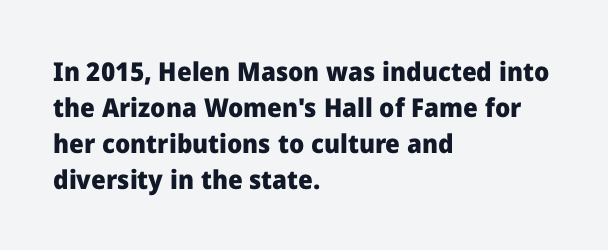
The image shows 26 px bold type, upright; set left-aligned, normal line spacing (1.38x), normal letter spacing, not underlined.
